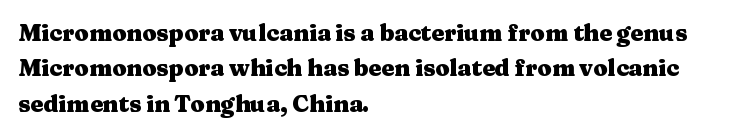
{"italic": "no", "bold": "yes", "underline": "no", "align": "left", "line_spacing": "normal", "line_spacing_ratio": 1.54, "letter_spacing": "normal", "letter_spacing_em": 0.0, "glyph_px": 23}
